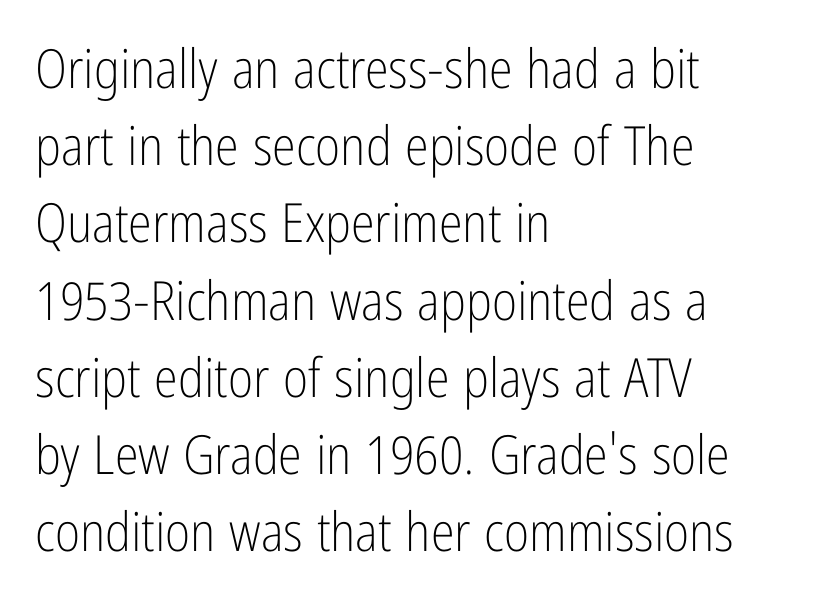
{"serif": "no", "italic": "no", "bold": "no", "weight": "light", "width": "condensed", "stroke_contrast": "low", "x_height": "medium", "monospaced": "no", "underline": "no", "align": "left", "line_spacing": "normal", "line_spacing_ratio": 1.43, "letter_spacing": "normal", "letter_spacing_em": 0.0, "glyph_px": 54}
